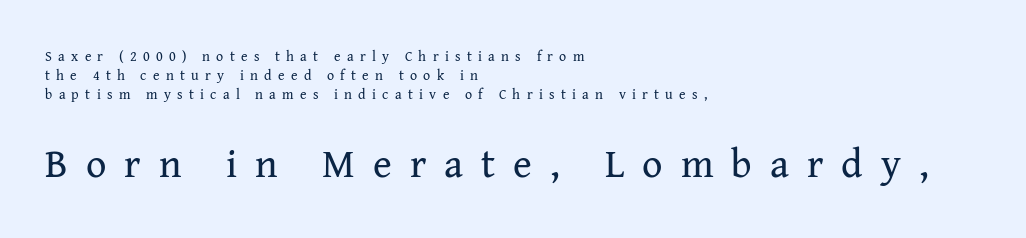
The image shows 40 px regular-weight serif type, upright; set left-aligned, normal line spacing (1.34x), unusually wide letter spacing (+0.45 em), not underlined; the second (bottom) block is 2.86x larger; medium stroke contrast and a medium x-height.
